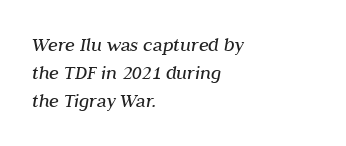
These lines are set flush left with a ragged right edge. The lines sit at an ordinary, default distance from one another. The face used here is rendered with its standard letterfit. Italic? Definitely — the glyphs are oblique. The cut favours lightness, reaching ordinary text weight at its darkest. The space beneath each line is pristine and unruled.
